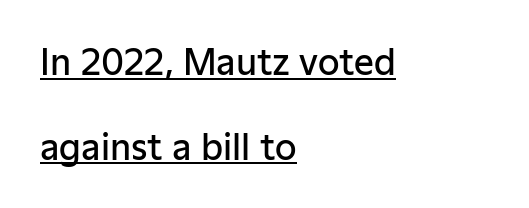
The typesetter chose a ragged-right arrangement here. Each word holds together tightly as a unit, with standard inter-letter gaps. The rendering uses a semibold face; strokes are thickened but not to full bold. The passage shown is typed in a proportional face where columns would drift.
